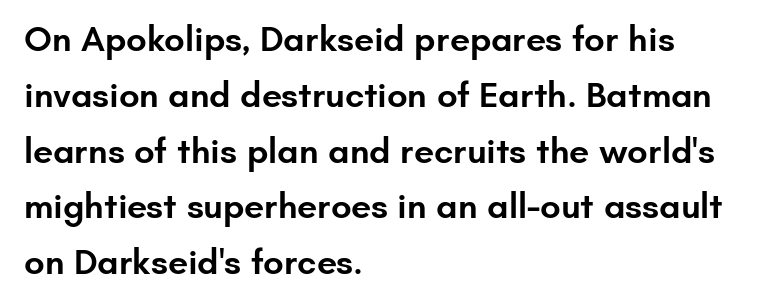
The image shows 36 px semibold sans-serif type, upright; set left-aligned, normal line spacing (1.55x), normal letter spacing, not underlined; low stroke contrast and a small x-height.
